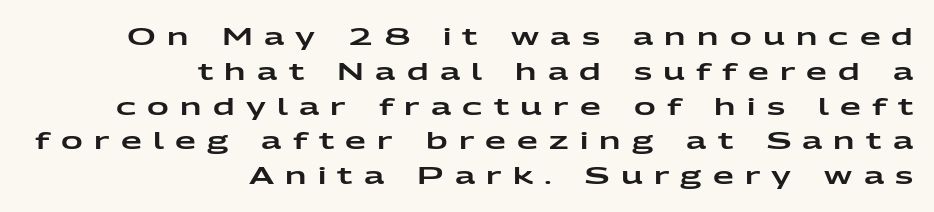
{"italic": "no", "underline": "no", "align": "right", "line_spacing": "normal", "line_spacing_ratio": 1.45, "letter_spacing": "wide", "letter_spacing_em": 0.47, "glyph_px": 24}
